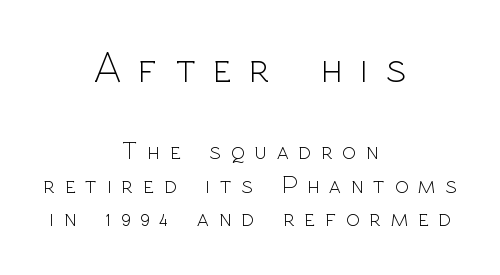
The image shows 44 px light sans-serif type, upright; set centered, normal line spacing (1.34x), unusually wide letter spacing (+0.4 em), not underlined; the first (top) block is 1.76x larger; a medium x-height.
